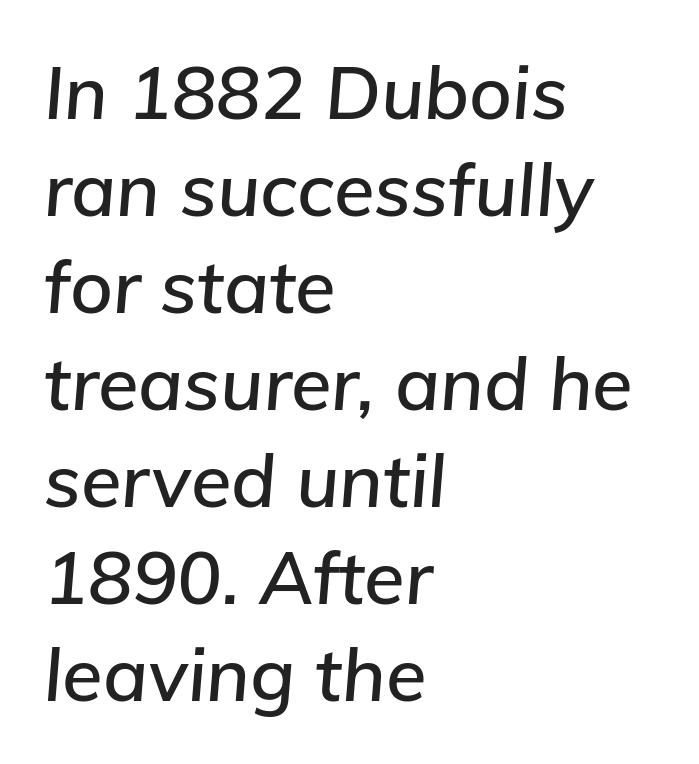
Q: Is the text italic (slanted)? A: Yes, it leans right by about 5 degrees.
Q: Is the text underlined? A: No.
Q: How is the paragraph aligned? A: Left-aligned.
Q: Is the spacing between letters normal or unusually wide? A: Normal.
Q: Is the spacing between lines tight, normal or loose? A: Normal.
Q: Width (condensed, normal, or wide)? A: Normal.
Q: Stroke contrast? A: Low.
Q: x-height? A: Medium.
Q: Monospaced? A: No.
